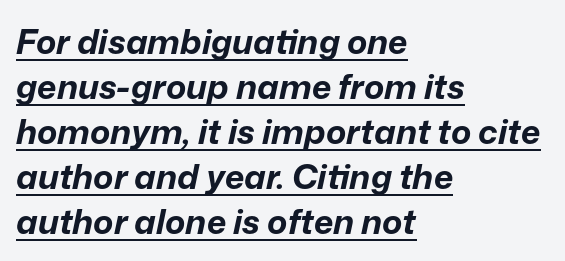
As a designer I'd log this as weight 700, bold. Inter-character spacing is left at the font's built-in metrics. The font's italic variant was chosen for this text. The rows are spaced the way most documents space them.
